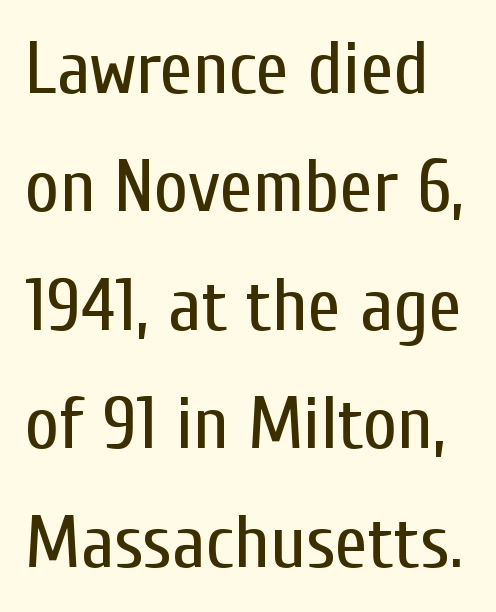
Q: Is the text bold? A: No.
Q: Is the text italic (slanted)? A: No, it is upright.
Q: Is the typeface a serif or a sans-serif typeface? A: Sans-serif.
Q: Is the text underlined? A: No.
Q: Is the spacing between letters normal or unusually wide? A: Normal.
Q: Is the spacing between lines tight, normal or loose? A: Normal.
Q: Width (condensed, normal, or wide)? A: Condensed.
Q: Stroke contrast? A: Low.
Q: x-height? A: Medium.
Q: Monospaced? A: No.
